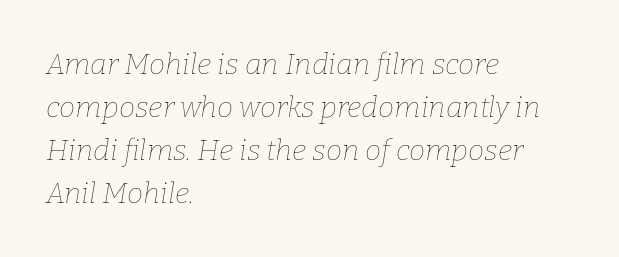
{"italic": "yes", "lean": "right", "slant_degrees": 9, "bold": "no", "weight": "thin", "width": "normal", "stroke_contrast": "low", "x_height": "medium", "monospaced": "no", "underline": "no", "align": "left", "line_spacing": "normal", "line_spacing_ratio": 1.48, "letter_spacing": "normal", "letter_spacing_em": 0.0, "glyph_px": 29}
